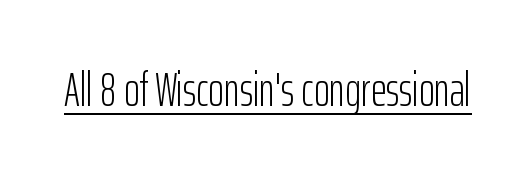
{"serif": "no", "italic": "no", "bold": "no", "weight": "light", "width": "condensed", "stroke_contrast": "low", "x_height": "medium", "monospaced": "no", "underline": "yes", "letter_spacing": "normal", "letter_spacing_em": 0.0, "glyph_px": 48}
